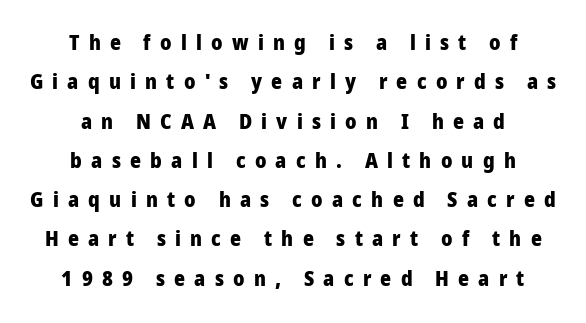
Characters follow at a spacing far wider than the type designer built in. Quick note: not italic, upright. Decoration check: the copy has no underline. Heavy-handed strokes throughout: this text is bold. Casual observation: everything's sitting right in the middle.
